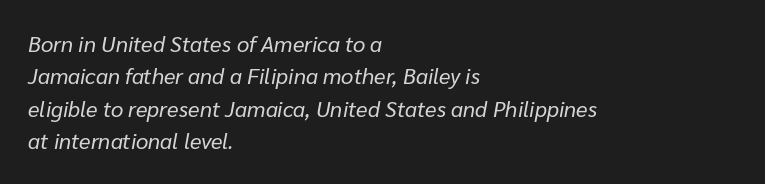
The image shows 22 px text type, italic (leaning right); set left-aligned, normal line spacing (1.47x), normal letter spacing, not underlined.
